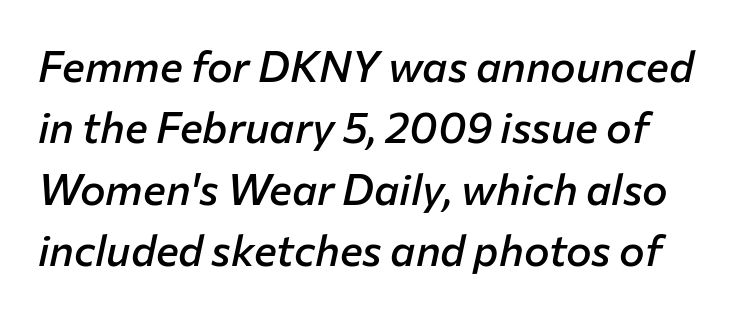
Q: Is the text bold? A: Semi-bold.
Q: Is the text italic (slanted)? A: Yes, it leans right by about 12 degrees.
Q: Is the text underlined? A: No.
Q: Is the spacing between letters normal or unusually wide? A: Normal.
Q: Is the spacing between lines tight, normal or loose? A: Normal.
Q: Width (condensed, normal, or wide)? A: Normal.
Q: Stroke contrast? A: Low.
Q: x-height? A: Medium.
Q: Monospaced? A: No.
